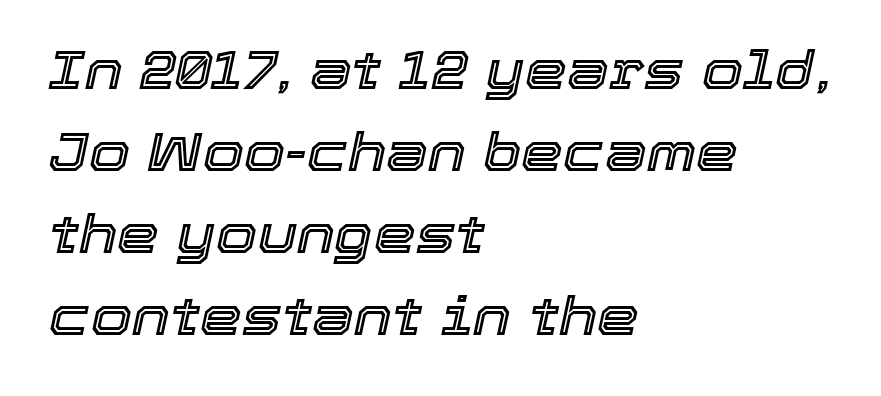
The paragraph has a hard left edge and a soft right edge. You could not count columns in this text — the font is proportionally spaced. Students, note that the glyphs here touch the page at normal intervals. Words float on clear page, feet unadorned. This sample uses an oblique cut, with every glyph tilted off the vertical. The space between consecutive lines is moderate.
